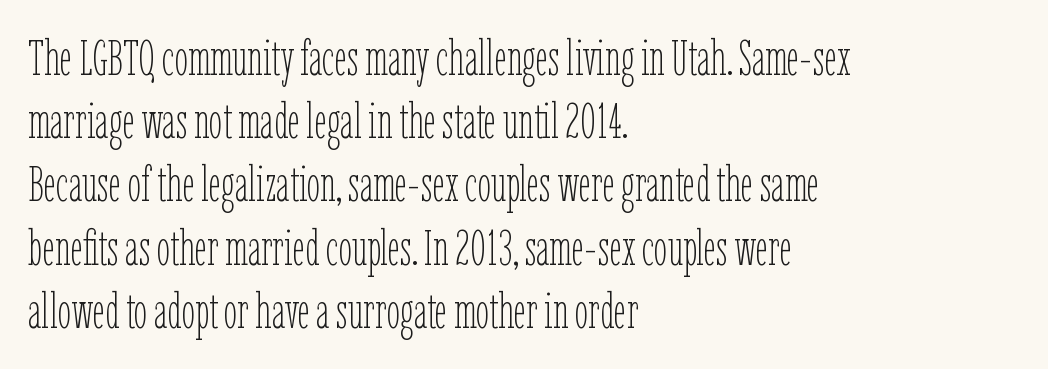
{"italic": "no", "bold": "no", "weight": "thin", "width": "condensed", "stroke_contrast": "low", "x_height": "medium", "monospaced": "no", "underline": "no", "align": "left", "line_spacing": "normal", "line_spacing_ratio": 1.29, "letter_spacing": "normal", "letter_spacing_em": 0.0, "glyph_px": 49}
